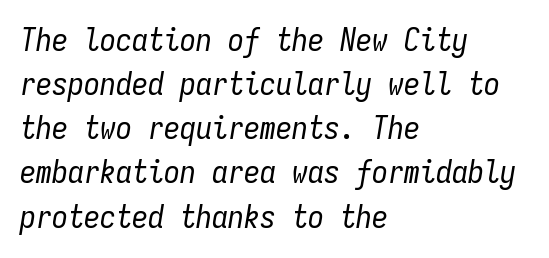
The font is comparable to plain body text, perhaps lighter. Tracking here is standard; glyphs follow each other at the usual distance. Underlining? Definitely not there. Think of a typewriter: that constant character pitch is what you see here. The axis of the letterforms is tilted away from vertical. The line-height multiplier appears to be the usual default.
